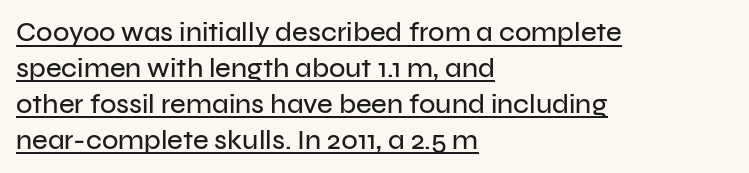
The lettering is marked with a stroke running underneath it. Default kerning and tracking; the words read as compact shapes. Reading down the block, your eye returns to a fixed left position each line. Ascenders rise straight up at ninety degrees. Leading matches the norm, producing a regular column.
